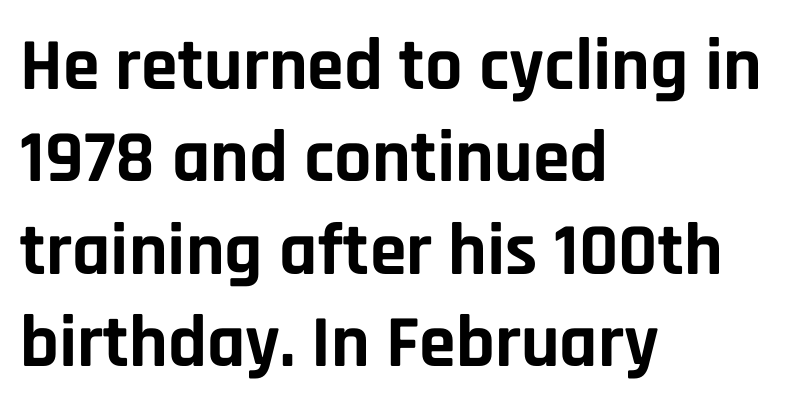
{"serif": "no", "italic": "no", "bold": "yes", "weight": "bold", "width": "normal", "stroke_contrast": "low", "x_height": "large", "monospaced": "no", "underline": "no", "align": "left", "line_spacing": "normal", "line_spacing_ratio": 1.25, "letter_spacing": "normal", "letter_spacing_em": 0.0, "glyph_px": 74}
